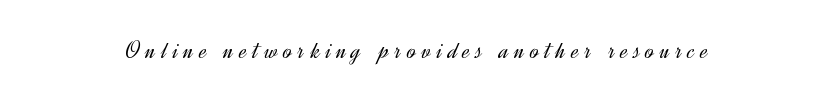
Q: Is the text bold? A: No.
Q: Is the text italic (slanted)? A: Yes.
Q: Is the text underlined? A: No.
Q: Is the spacing between letters normal or unusually wide? A: Unusually wide.
